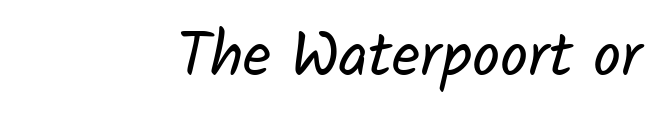
{"serif": "no", "bold": "no", "weight": "regular", "width": "normal", "stroke_contrast": "low", "x_height": "medium", "monospaced": "no", "underline": "no", "align": "right", "letter_spacing": "normal", "letter_spacing_em": 0.0, "glyph_px": 62}
